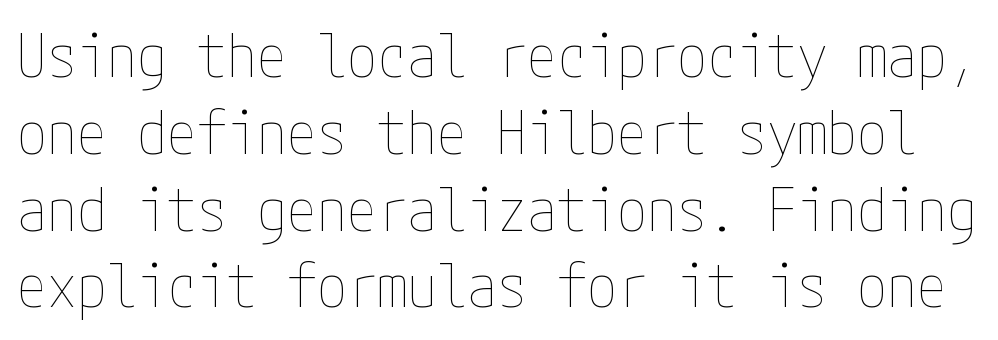
{"italic": "no", "bold": "no", "weight": "thin", "width": "condensed", "stroke_contrast": "low", "x_height": "medium", "underline": "no", "line_spacing": "normal", "line_spacing_ratio": 1.28, "letter_spacing": "normal", "letter_spacing_em": 0.0, "glyph_px": 60}
